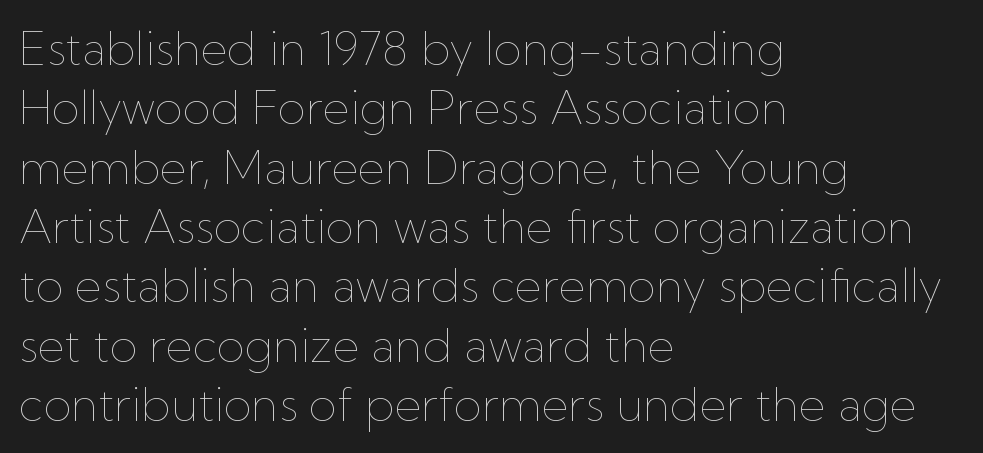
The image shows 46 px thin type, upright; set left-aligned, normal line spacing (1.29x), normal letter spacing, not underlined; low stroke contrast and a medium x-height.
